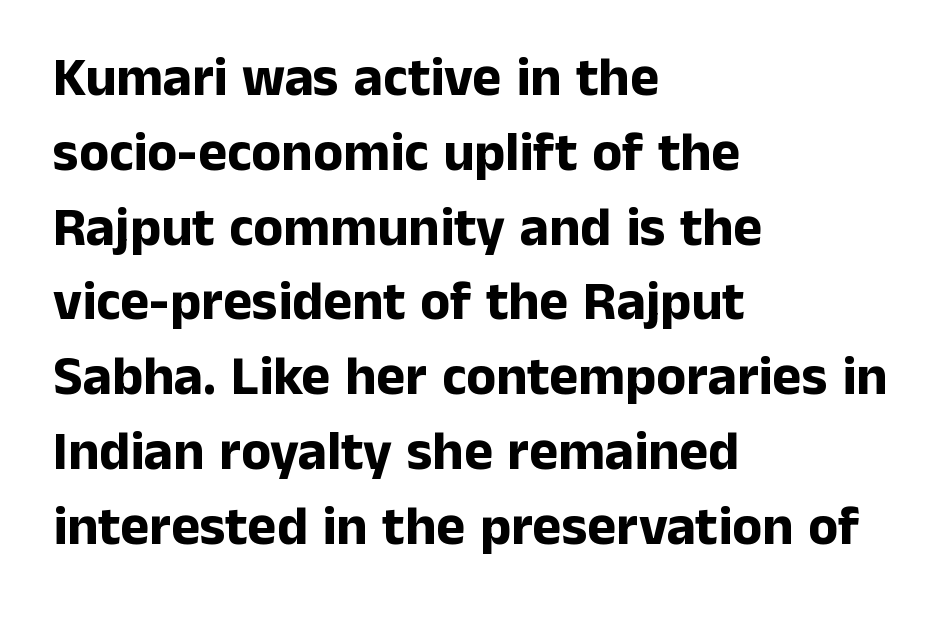
Q: Is the text bold? A: Yes.
Q: Is the text italic (slanted)? A: No, it is upright.
Q: Is the typeface a serif or a sans-serif typeface? A: Sans-serif.
Q: Is the text underlined? A: No.
Q: How is the paragraph aligned? A: Left-aligned.
Q: Is the spacing between letters normal or unusually wide? A: Normal.
Q: Is the spacing between lines tight, normal or loose? A: Normal.
Q: Width (condensed, normal, or wide)? A: Normal.
Q: Stroke contrast? A: Low.
Q: x-height? A: Medium.
Q: Monospaced? A: No.
